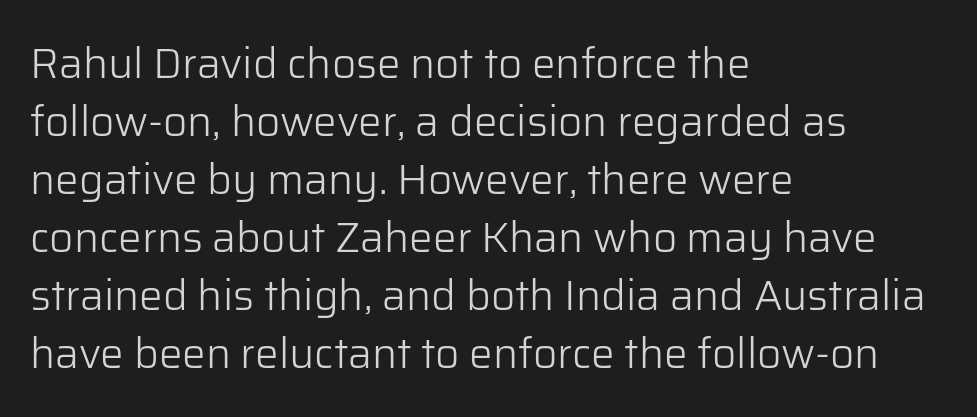
Font category for this specimen: sans-serif. Typeset ragged right — the left edge is the straight one. Nobody drew a line under any word here. Ordinary non-slanted type is in use.
